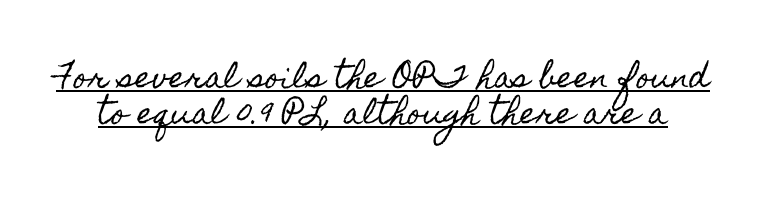
{"width": "condensed", "x_height": "small", "monospaced": "no", "underline": "yes", "line_spacing_ratio": 1.23, "letter_spacing": "normal", "letter_spacing_em": 0.0, "glyph_px": 29}
